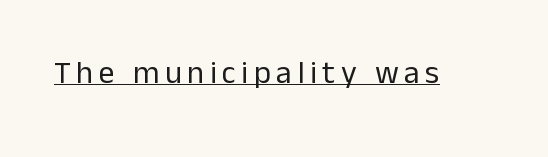
{"serif": "no", "italic": "no", "bold": "no", "weight": "regular", "width": "normal", "stroke_contrast": "low", "x_height": "medium", "monospaced": "no", "underline": "yes", "glyph_px": 32}
